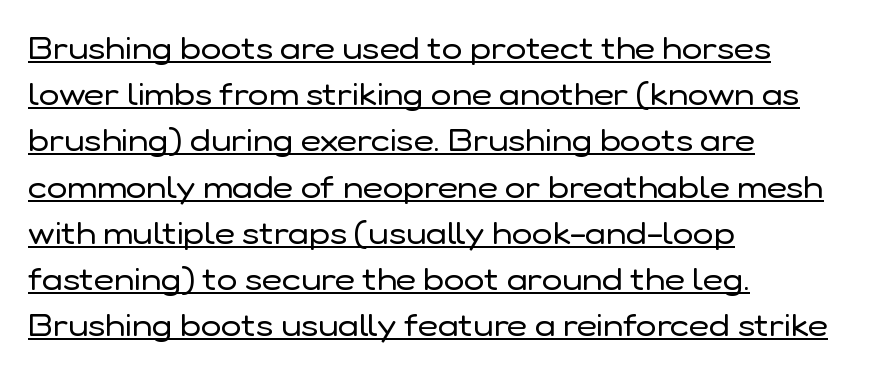
The image shows 31 px regular-weight sans-serif type, upright; set left-aligned, normal line spacing (1.49x), normal letter spacing, underlined; low stroke contrast and a medium x-height.
